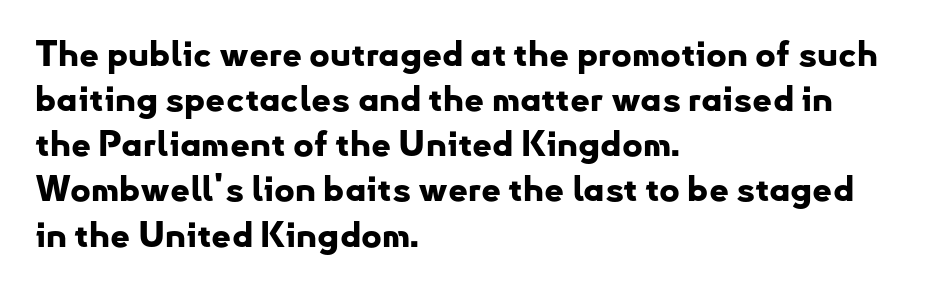
The strip under each line holds only bare page. Rendered with straight, roman letterforms. One glance says typical: line gaps are just what's usual. The lines in this sample share a left origin and differ only in where they stop. How heavy is the stroke? Heavy — this is a bold. Serif or sans? Sans — the stroke terminals are bare.
